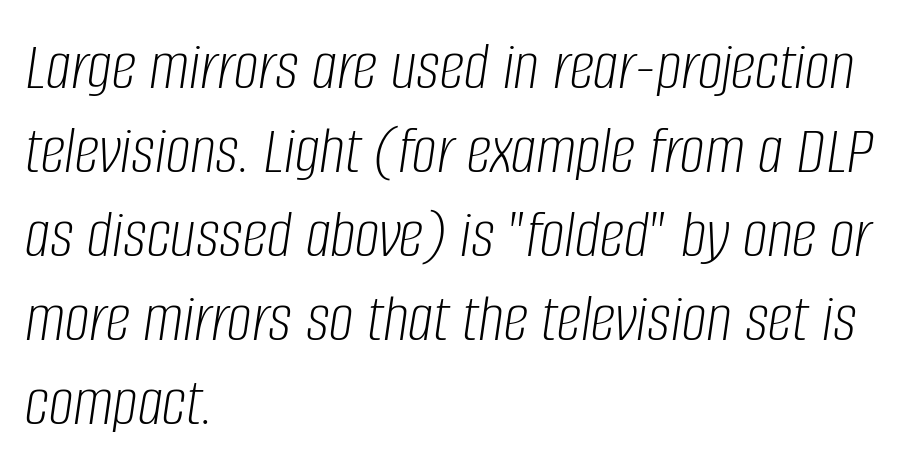
{"italic": "yes", "lean": "right", "slant_degrees": 8, "bold": "no", "weight": "light", "width": "condensed", "stroke_contrast": "low", "x_height": "large", "monospaced": "no", "underline": "no", "align": "left", "line_spacing_ratio": 1.2, "letter_spacing": "normal", "letter_spacing_em": 0.0, "glyph_px": 70}
